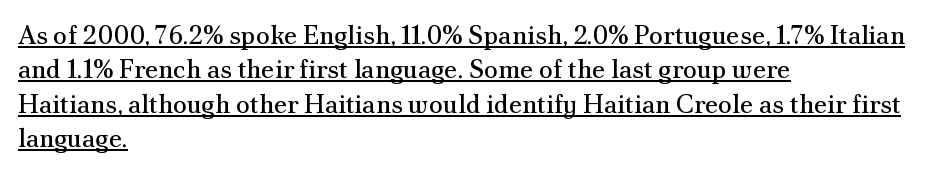
Q: Is the text bold? A: No.
Q: Is the text italic (slanted)? A: No, it is upright.
Q: Is the text underlined? A: Yes.
Q: How is the paragraph aligned? A: Left-aligned.
Q: Is the spacing between letters normal or unusually wide? A: Normal.
Q: Is the spacing between lines tight, normal or loose? A: Normal.
